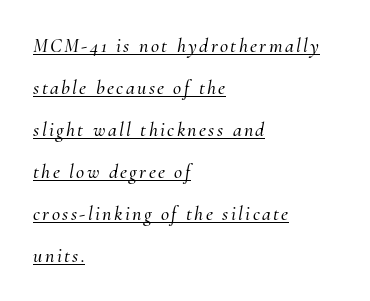
Q: Is the text italic (slanted)? A: Yes, it leans right by about 10 degrees.
Q: Is the text underlined? A: Yes.
Q: How is the paragraph aligned? A: Left-aligned.
Q: Is the spacing between lines tight, normal or loose? A: Loose.
